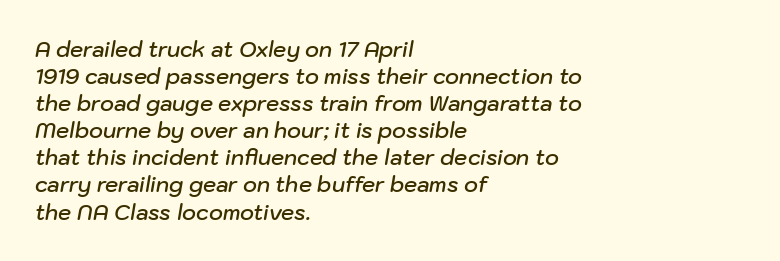
{"italic": "yes", "lean": "right", "slant_degrees": 10, "bold": "semi", "underline": "no", "align": "left", "line_spacing": "normal", "line_spacing_ratio": 1.29, "letter_spacing": "normal", "letter_spacing_em": 0.0, "glyph_px": 21}
